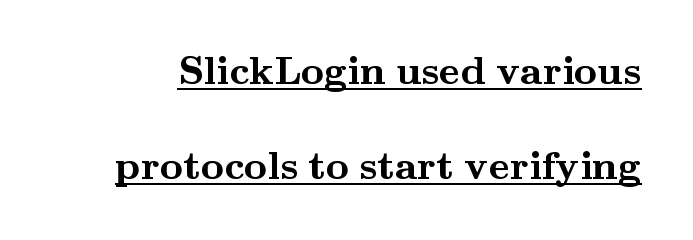
Q: Is the text bold? A: Yes.
Q: Is the text italic (slanted)? A: No, it is upright.
Q: Is the typeface a serif or a sans-serif typeface? A: Serif.
Q: Is the text underlined? A: Yes.
Q: Is the spacing between letters normal or unusually wide? A: Normal.
Q: Is the spacing between lines tight, normal or loose? A: Loose.
Q: Width (condensed, normal, or wide)? A: Wide.
Q: Stroke contrast? A: Medium.
Q: x-height? A: Small.
Q: Monospaced? A: No.
